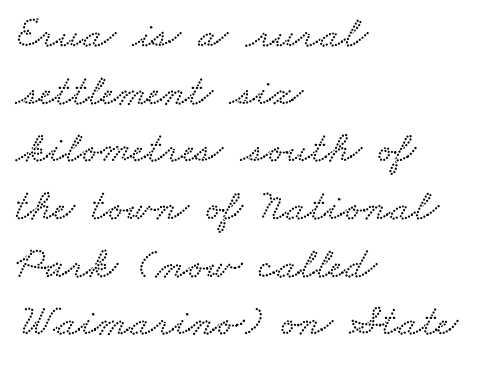
{"width": "wide", "stroke_contrast": "low", "x_height": "small", "monospaced": "no", "underline": "no", "align": "left", "line_spacing": "normal", "line_spacing_ratio": 1.31, "letter_spacing": "normal", "letter_spacing_em": 0.0, "glyph_px": 44}
